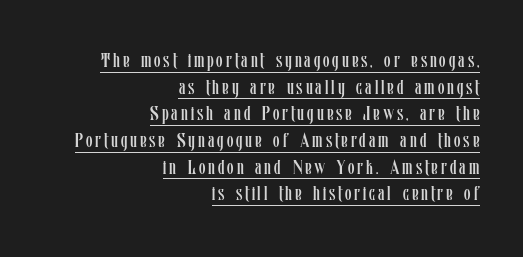
{"italic": "no", "bold": "no", "underline": "yes", "align": "right", "line_spacing": "normal", "line_spacing_ratio": 1.27, "glyph_px": 21}
